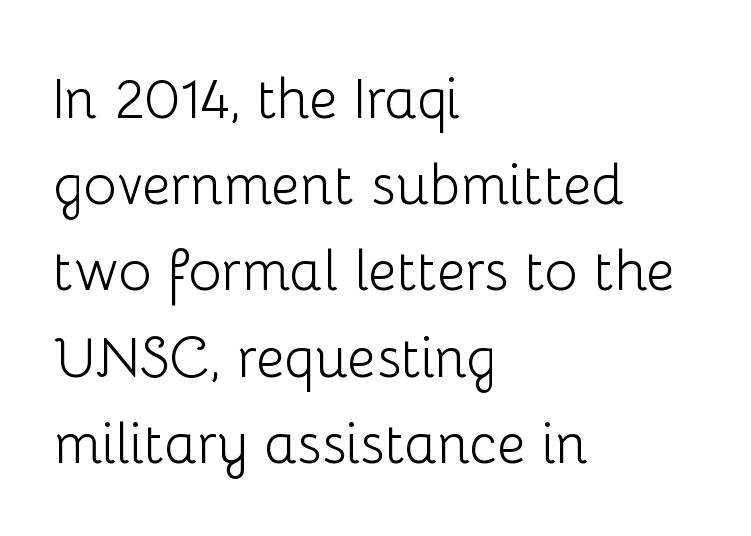
Q: Is the text bold? A: No.
Q: Is the text italic (slanted)? A: No, it is upright.
Q: Is the typeface a serif or a sans-serif typeface? A: Sans-serif.
Q: Is the text underlined? A: No.
Q: How is the paragraph aligned? A: Left-aligned.
Q: Is the spacing between letters normal or unusually wide? A: Normal.
Q: Is the spacing between lines tight, normal or loose? A: Normal.
Q: Width (condensed, normal, or wide)? A: Normal.
Q: Stroke contrast? A: Low.
Q: x-height? A: Medium.
Q: Monospaced? A: No.
